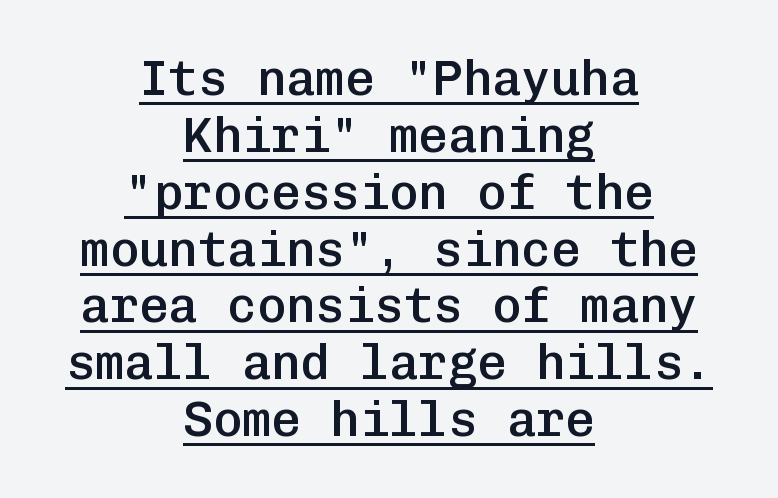
The image shows 49 px semibold sans-serif type, upright, monospaced; set centered, line spacing 1.16x, normal letter spacing, underlined; low stroke contrast and a medium x-height.
